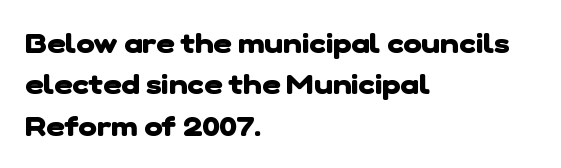
{"serif": "no", "bold": "yes", "weight": "heavy", "width": "normal", "stroke_contrast": "low", "x_height": "medium", "monospaced": "no", "underline": "no", "align": "left", "line_spacing": "normal", "line_spacing_ratio": 1.48, "letter_spacing": "normal", "letter_spacing_em": 0.0, "glyph_px": 28}
